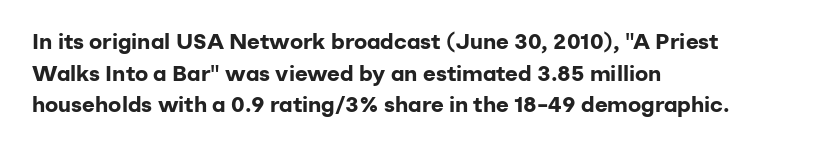
The image shows 22 px bold type, upright; set left-aligned, normal line spacing (1.44x), normal letter spacing, not underlined.
